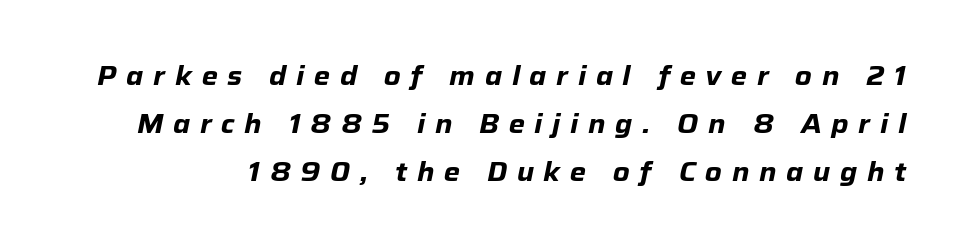
{"italic": "yes", "lean": "right", "slant_degrees": 12, "bold": "yes", "underline": "no", "line_spacing_ratio": 1.84, "letter_spacing": "wide", "letter_spacing_em": 0.37, "glyph_px": 26}
